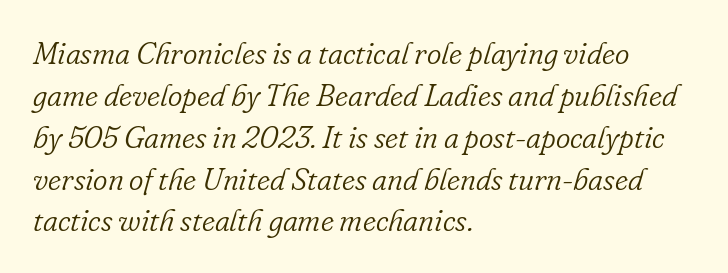
Is the type slanted? Yes — the strokes lean at a clear angle. The rendering shows small feet on the letterforms — a serif design. Reading down the column, the eye jumps a familiar distance to each next line. Heft: none added — not bold. Standard letterfit; no display-style spreading of the glyphs. A classic flush-left, rag-right setting is used for this passage.
